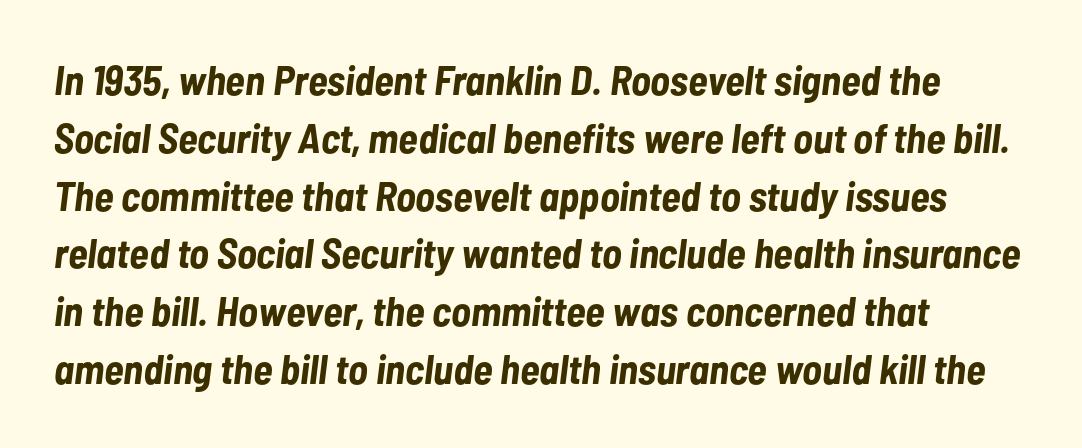
The image shows 41 px bold, condensed type, italic (leaning right); set left-aligned, normal line spacing (1.41x), normal letter spacing, not underlined; low stroke contrast and a medium x-height.
